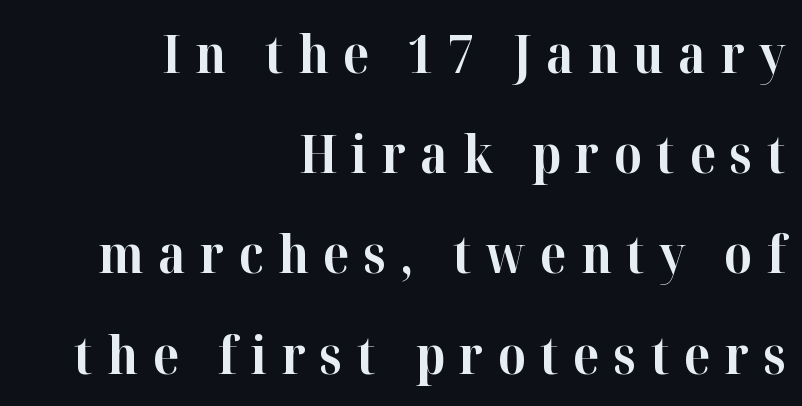
Q: Is the text bold? A: Yes.
Q: Is the text italic (slanted)? A: No, it is upright.
Q: Is the typeface a serif or a sans-serif typeface? A: Serif.
Q: Is the text underlined? A: No.
Q: How is the paragraph aligned? A: Right-aligned.
Q: Is the spacing between letters normal or unusually wide? A: Unusually wide.
Q: Width (condensed, normal, or wide)? A: Normal.
Q: Stroke contrast? A: High.
Q: x-height? A: Medium.
Q: Monospaced? A: No.
